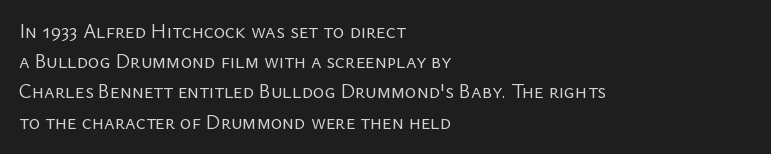
What stands out about the letter spacing? Nothing — it is the standard amount. The axis of the letterforms is exactly vertical. Check the space under the baseline: it is left empty. Evenly set lines give the paragraph a standard silhouette.
